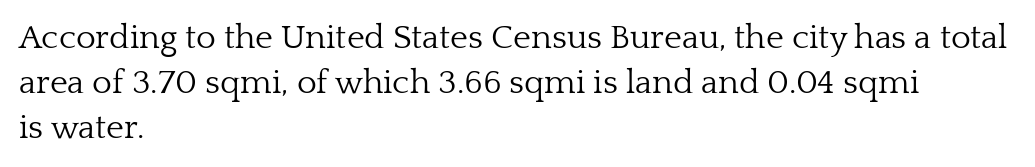
Q: Is the text bold? A: No.
Q: Is the text italic (slanted)? A: No, it is upright.
Q: Is the typeface a serif or a sans-serif typeface? A: Serif.
Q: Is the text underlined? A: No.
Q: How is the paragraph aligned? A: Left-aligned.
Q: Is the spacing between letters normal or unusually wide? A: Normal.
Q: Is the spacing between lines tight, normal or loose? A: Normal.
Q: Width (condensed, normal, or wide)? A: Normal.
Q: Stroke contrast? A: Low.
Q: x-height? A: Medium.
Q: Monospaced? A: No.
